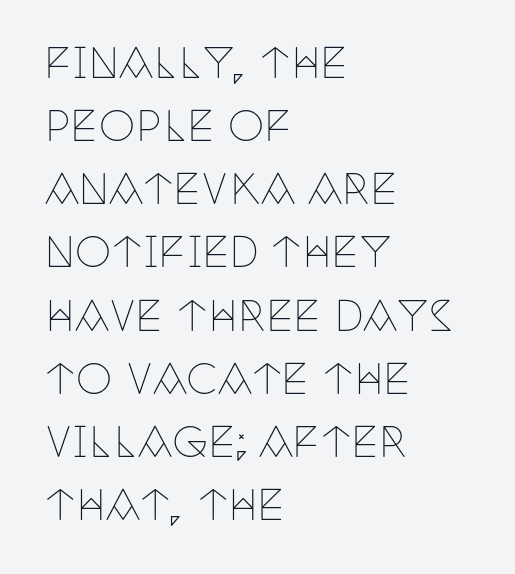
Characters remain perfectly vertical along every line. The passage shown has conventional tracking throughout. This reads as an unemphasized weight, regular at the heaviest. Horizontal bands of white between lines are of average thickness. Underlining? Definitely not there. The lines are quadded left.
